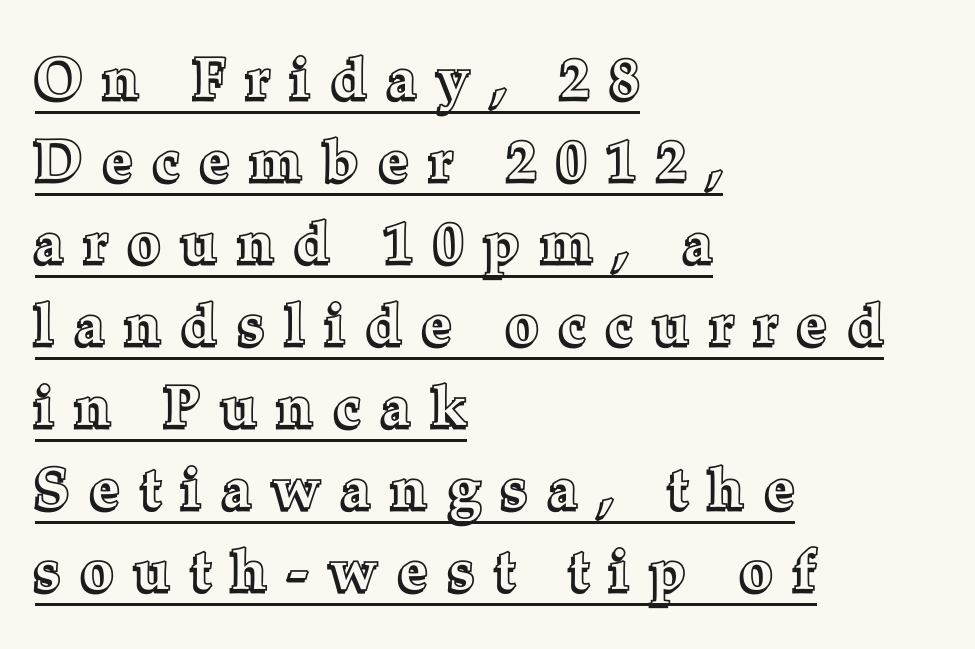
{"italic": "no", "width": "normal", "x_height": "medium", "monospaced": "no", "underline": "yes", "align": "left", "line_spacing": "normal", "line_spacing_ratio": 1.44, "letter_spacing": "wide", "letter_spacing_em": 0.38, "glyph_px": 57}
